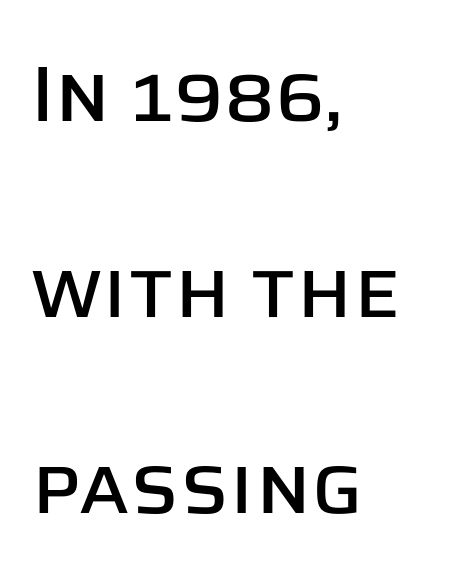
The image shows 79 px sans-serif type, upright; set left-aligned, loose line spacing (2.48x), normal letter spacing, not underlined; low stroke contrast and a large x-height.
